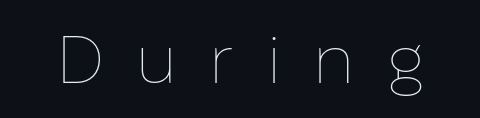
Q: Is the text bold? A: No.
Q: Is the text italic (slanted)? A: No, it is upright.
Q: Is the text underlined? A: No.
Q: Is the spacing between letters normal or unusually wide? A: Unusually wide.
Q: Width (condensed, normal, or wide)? A: Normal.
Q: Stroke contrast? A: Low.
Q: x-height? A: Medium.
Q: Monospaced? A: No.
